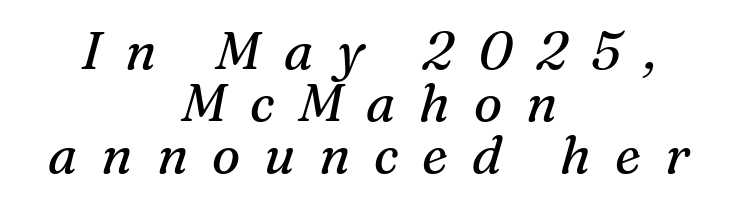
In terms of letterform style, serifs are clearly present. Check the space under the baseline: it is left empty. The lines in this sample share a center point and differ in where they start and stop. Notice how the stems are inclined rather than vertical — that's the hallmark of italics. The passage shown is not bold in any degree.
